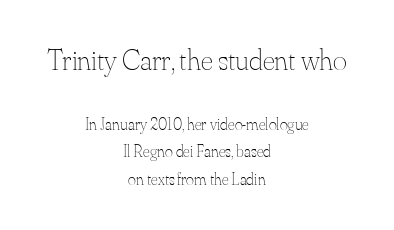
Q: Is the text bold? A: No.
Q: Is the text italic (slanted)? A: No, it is upright.
Q: Is the text underlined? A: No.
Q: How is the paragraph aligned? A: Centered.
Q: Is the spacing between letters normal or unusually wide? A: Normal.
Q: Is the spacing between lines tight, normal or loose? A: Normal.
Q: Which block of text is set in a larger size, the first (top) or the second (bottom)? A: The first (top) one.
Q: Width (condensed, normal, or wide)? A: Normal.
Q: Stroke contrast? A: Medium.
Q: x-height? A: Small.
Q: Monospaced? A: No.
